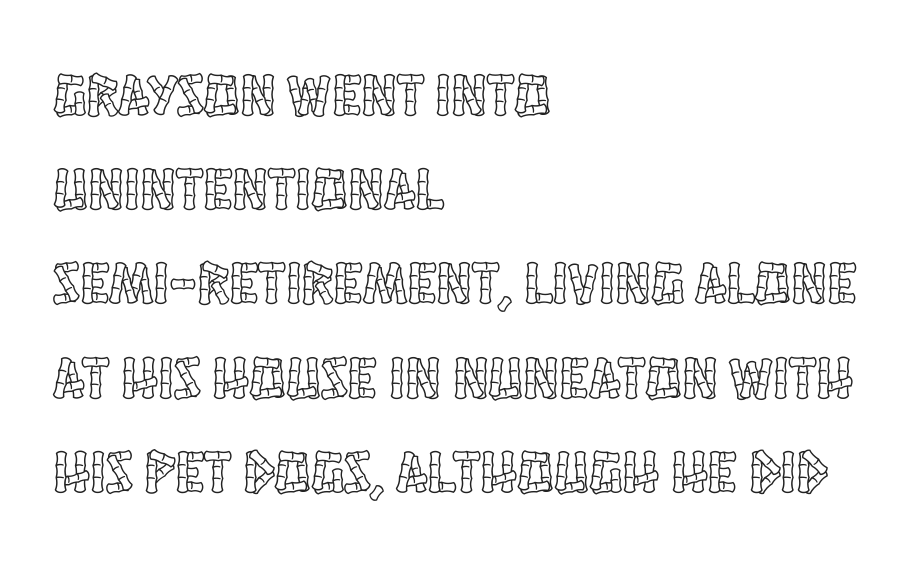
{"italic": "no", "width": "condensed", "x_height": "large", "monospaced": "no", "underline": "no", "align": "left", "line_spacing": "normal", "line_spacing_ratio": 1.57, "letter_spacing": "normal", "letter_spacing_em": 0.0, "glyph_px": 60}
